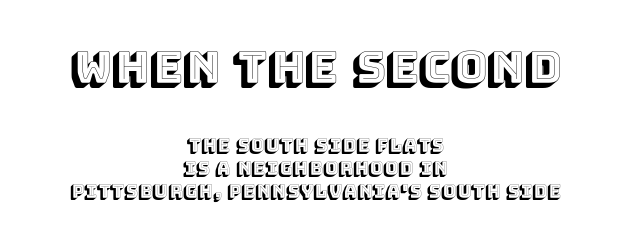
{"italic": "no", "width": "normal", "x_height": "large", "monospaced": "no", "underline": "no", "align": "center", "line_spacing": "normal", "line_spacing_ratio": 1.27, "letter_spacing": "normal", "letter_spacing_em": 0.0, "larger_block": "first", "size_ratio": 2.44, "glyph_px": 44}
